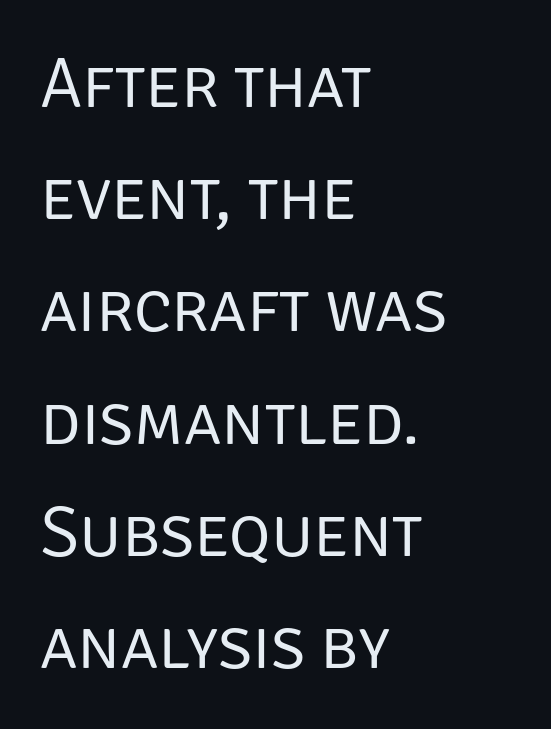
The image shows 71 px regular-weight sans-serif type, upright; set left-aligned, normal line spacing (1.58x), normal letter spacing, not underlined; low stroke contrast and a large x-height.
